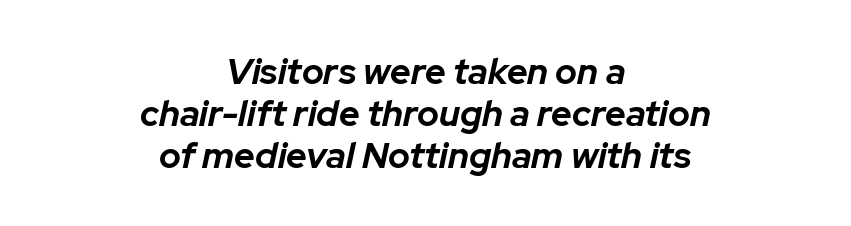
Nobody touched the tracking dial on this one. An italicized treatment has been applied to the whole sample. Clear beneath every line of the passage. Pretty heavy lettering here — definitely bold. The setting favours the middle, as headings and verse often do.
